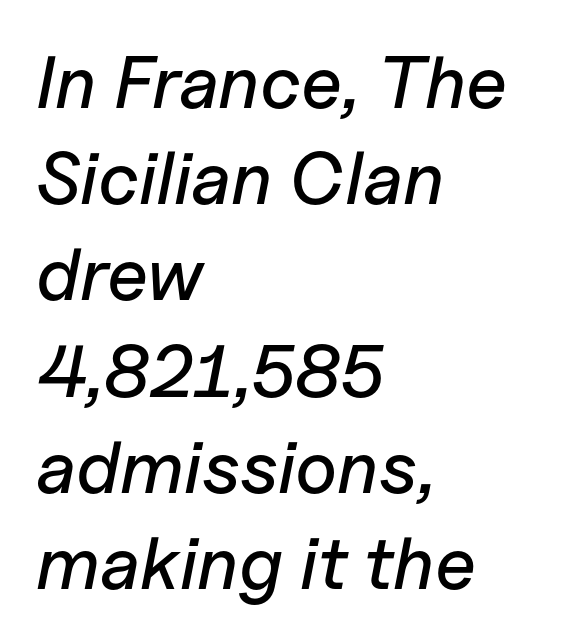
Tracking value appears to be zero — textbook default spacing. Honestly, the row spacing looks completely unremarkable. Layout note: lines flush left. Only glyphs here, with clear space below each row. The passage shown is typed in a proportional face where columns would drift. The whole block is typeset with a tilt.
